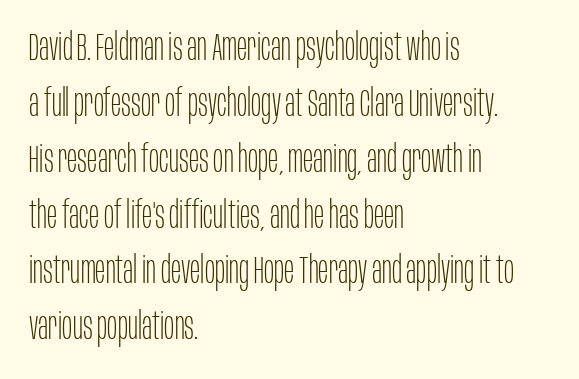
The image shows 38 px thin, condensed sans-serif type, upright; set left-aligned, normal line spacing (1.47x), normal letter spacing, not underlined; low stroke contrast and a large x-height.
